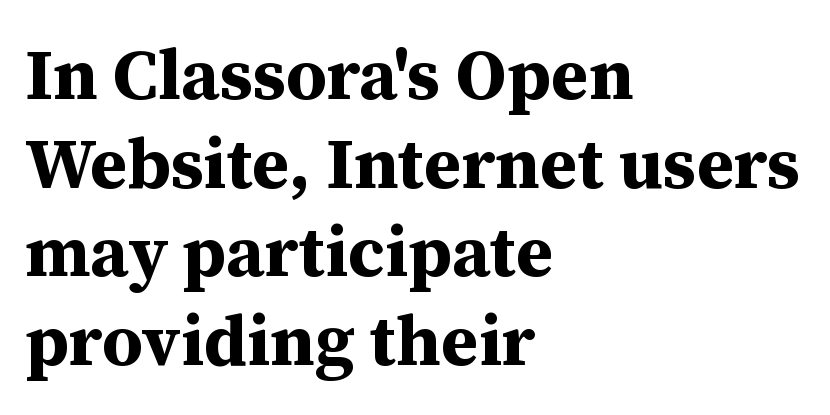
Unlike a clean sans, this face finishes its strokes with serifs. Where is the straight margin? On the left. Is the letter spacing exaggerated? No — it looks like the ordinary default. The strip under each line holds only bare page.
